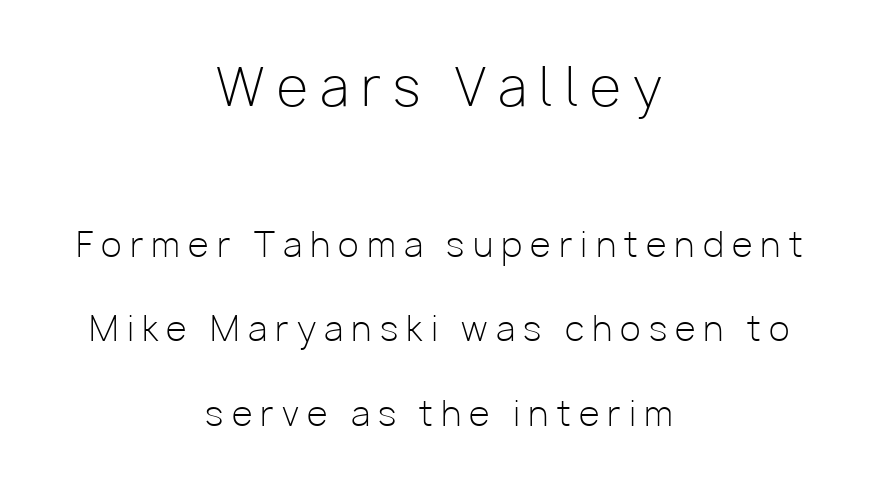
Q: Is the text bold? A: No.
Q: Is the text italic (slanted)? A: No, it is upright.
Q: Is the typeface a serif or a sans-serif typeface? A: Sans-serif.
Q: Is the text underlined? A: No.
Q: How is the paragraph aligned? A: Centered.
Q: Is the spacing between letters normal or unusually wide? A: Unusually wide.
Q: Is the spacing between lines tight, normal or loose? A: Loose.
Q: Which block of text is set in a larger size, the first (top) or the second (bottom)? A: The first (top) one.
Q: Width (condensed, normal, or wide)? A: Normal.
Q: Stroke contrast? A: Low.
Q: x-height? A: Medium.
Q: Monospaced? A: No.
